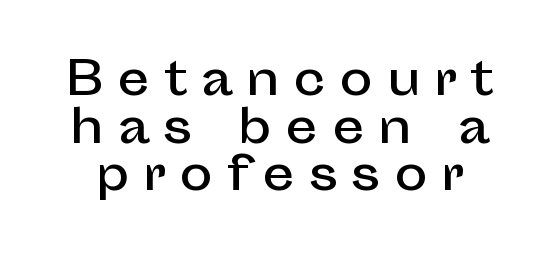
Q: Is the text italic (slanted)? A: No, it is upright.
Q: Is the typeface a serif or a sans-serif typeface? A: Sans-serif.
Q: Is the text underlined? A: No.
Q: Is the spacing between letters normal or unusually wide? A: Unusually wide.
Q: Is the spacing between lines tight, normal or loose? A: Tight.
Q: Width (condensed, normal, or wide)? A: Normal.
Q: Stroke contrast? A: Low.
Q: x-height? A: Medium.
Q: Monospaced? A: No.
